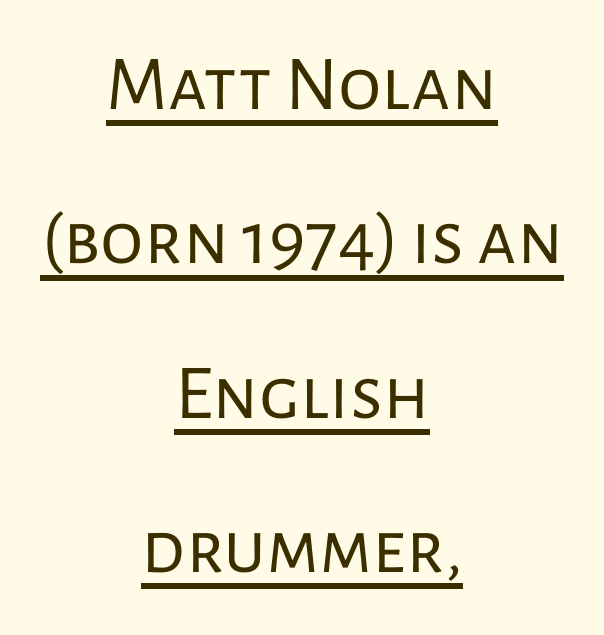
The image shows 78 px regular-weight sans-serif type, upright; set centered, loose line spacing (1.98x), normal letter spacing, underlined; low stroke contrast and a medium x-height.
